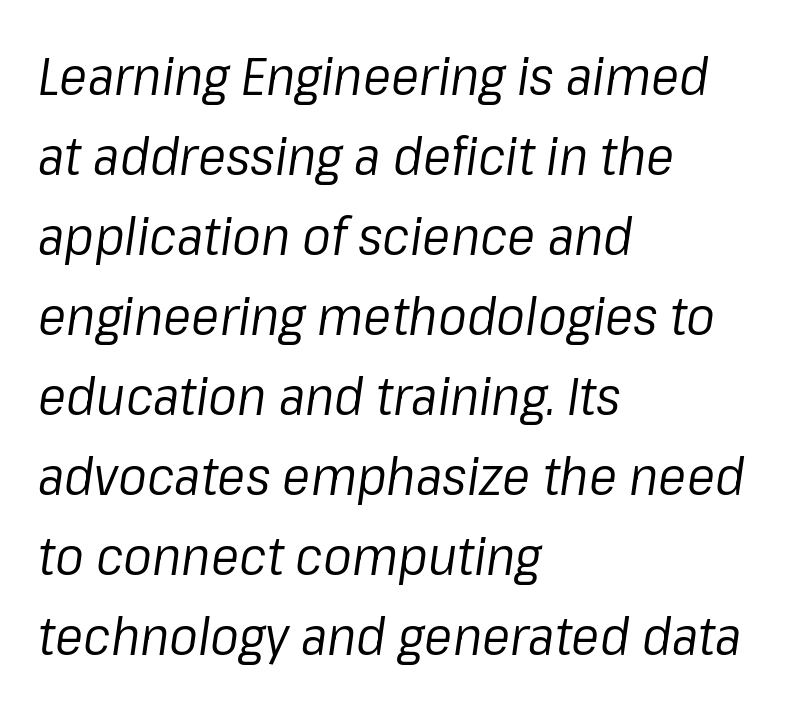
{"italic": "yes", "lean": "right", "slant_degrees": 8, "bold": "no", "weight": "regular", "width": "normal", "stroke_contrast": "low", "x_height": "medium", "monospaced": "no", "underline": "no", "align": "left", "line_spacing": "normal", "line_spacing_ratio": 1.51, "letter_spacing": "normal", "letter_spacing_em": 0.0, "glyph_px": 53}
